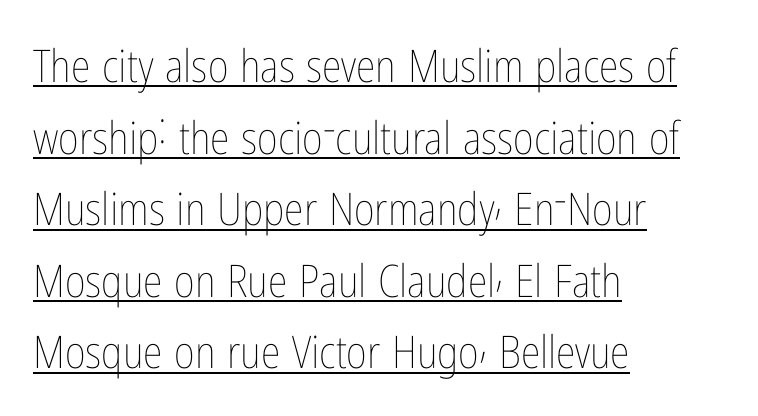
The lettering stays uniformly vertical, giving the passage a roman look. Students, observe: this is what conventionally led text looks like. Caption: multi-line text, flush left, ragged right. Nothing unusual about the tracking: characters are spaced as the font intends.
